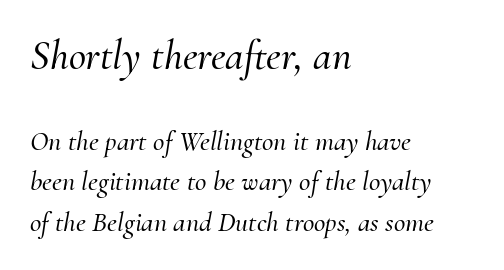
The image shows 42 px serif type, italic (leaning right); set left-aligned, normal line spacing (1.44x), normal letter spacing, not underlined; the first (top) block is 1.5x larger; medium stroke contrast and a small x-height.
